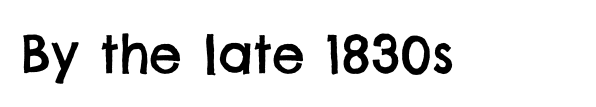
Q: Is the typeface a serif or a sans-serif typeface? A: Sans-serif.
Q: Is the text underlined? A: No.
Q: Is the spacing between letters normal or unusually wide? A: Normal.
Q: Width (condensed, normal, or wide)? A: Normal.
Q: Stroke contrast? A: Low.
Q: x-height? A: Large.
Q: Monospaced? A: No.
